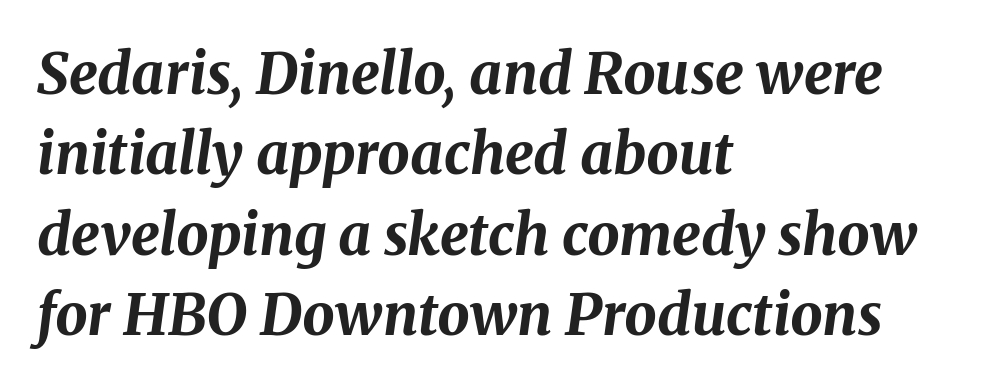
The image shows 57 px bold type, italic (leaning right); set left-aligned, normal line spacing (1.41x), normal letter spacing, not underlined; medium stroke contrast and a medium x-height.
